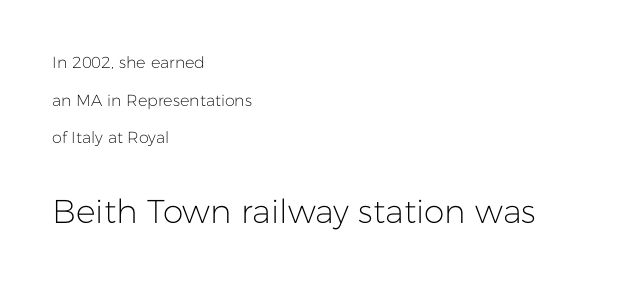
{"serif": "no", "italic": "no", "bold": "no", "weight": "light", "width": "normal", "stroke_contrast": "low", "x_height": "medium", "monospaced": "no", "underline": "no", "align": "left", "line_spacing": "loose", "line_spacing_ratio": 2.35, "letter_spacing": "normal", "letter_spacing_em": 0.0, "larger_block": "second", "size_ratio": 2.06, "glyph_px": 33}
